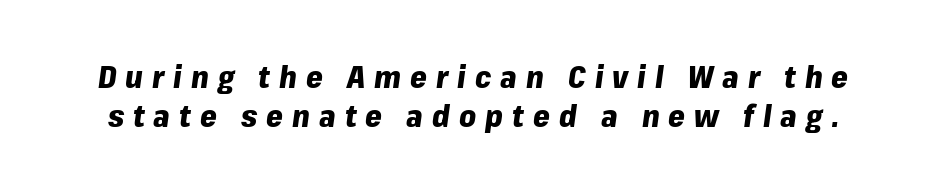
{"italic": "yes", "lean": "right", "slant_degrees": 8, "bold": "yes", "weight": "heavy", "width": "normal", "stroke_contrast": "low", "x_height": "medium", "monospaced": "no", "underline": "no", "line_spacing": "normal", "line_spacing_ratio": 1.31, "letter_spacing": "wide", "letter_spacing_em": 0.3, "glyph_px": 30}
